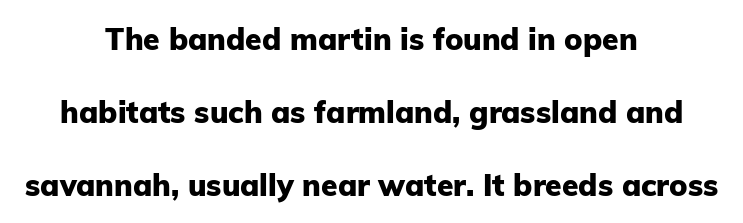
{"serif": "no", "italic": "no", "bold": "yes", "weight": "heavy", "width": "normal", "stroke_contrast": "low", "x_height": "medium", "monospaced": "no", "underline": "no", "align": "center", "line_spacing": "loose", "line_spacing_ratio": 2.43, "letter_spacing": "normal", "letter_spacing_em": 0.0, "glyph_px": 30}
